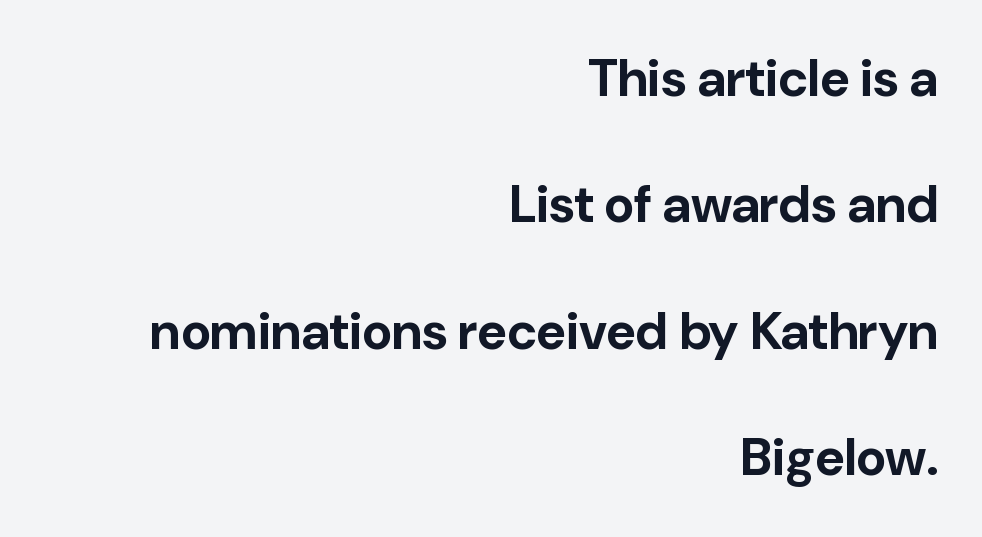
{"serif": "no", "italic": "no", "bold": "yes", "weight": "bold", "width": "normal", "stroke_contrast": "low", "x_height": "medium", "monospaced": "no", "underline": "no", "align": "right", "line_spacing": "loose", "line_spacing_ratio": 2.43, "letter_spacing": "normal", "letter_spacing_em": 0.0, "glyph_px": 52}
